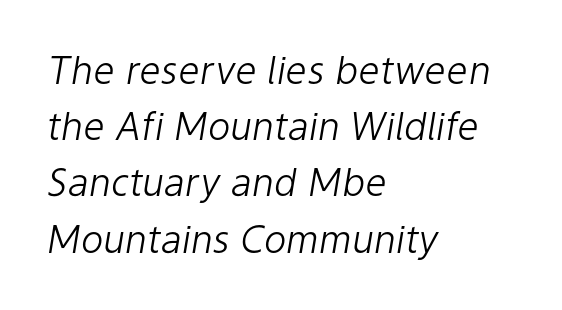
Looks like regular typesetting: each glyph gets only the width it needs. A normal amount of white space separates one row of letters from the next. Anything drawn beneath the words? Only blank space. The typeface has the unassuming heft of standard copy or less. The lines are quadded left.
